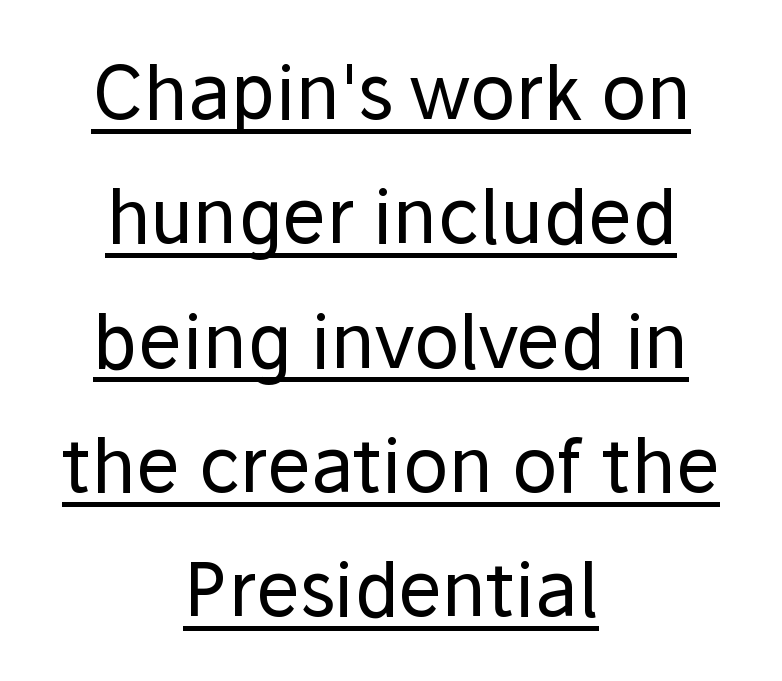
The typesetter chose a symmetrical, centered arrangement here. A typesetter would call this zero additional tracking. Stroke mass is kept to a normal reading level or below. What kind of face is this? One without serifs — a sans.
